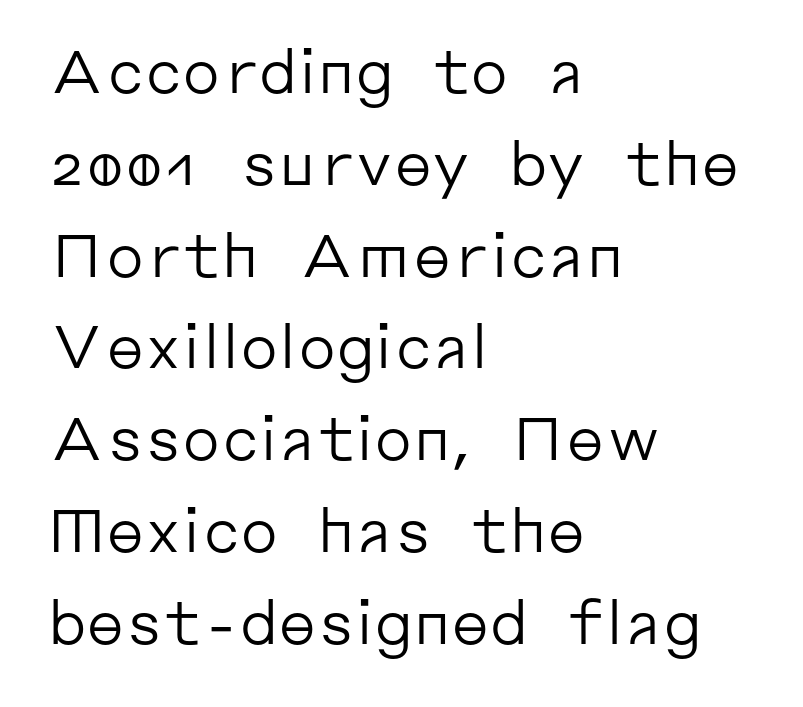
The face used here is proportionally spaced, like ordinary book or web type. Any mark beneath the type? The region is blank. Style check: upright. Unbolded letterforms with no extra heft.
